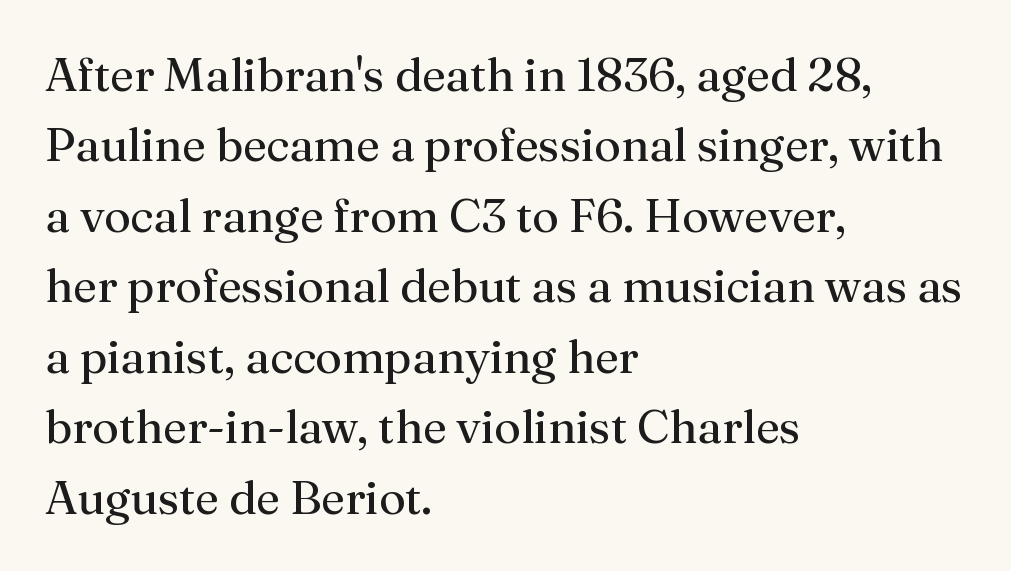
Q: Is the text bold? A: No.
Q: Is the text italic (slanted)? A: No, it is upright.
Q: Is the typeface a serif or a sans-serif typeface? A: Serif.
Q: Is the text underlined? A: No.
Q: How is the paragraph aligned? A: Left-aligned.
Q: Is the spacing between letters normal or unusually wide? A: Normal.
Q: Is the spacing between lines tight, normal or loose? A: Normal.
Q: Width (condensed, normal, or wide)? A: Normal.
Q: Stroke contrast? A: Medium.
Q: x-height? A: Medium.
Q: Monospaced? A: No.
